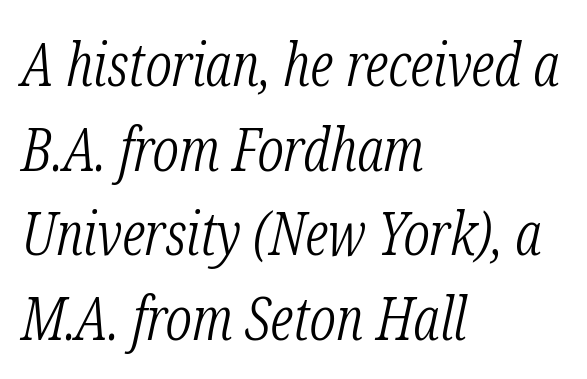
Where is the straight margin? On the left. Each word holds together tightly as a unit, with standard inter-letter gaps. Observe the serifs anchoring each vertical stroke in this sample. This sample uses an oblique cut, with every glyph tilted off the vertical. Students, observe: this is what conventionally led text looks like. Summary of weight: not heavy and not bold.
